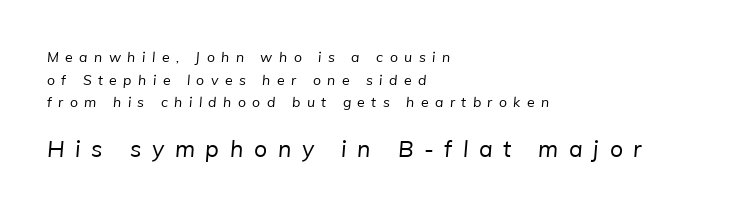
The image shows 23 px text type; set left-aligned, normal line spacing (1.61x), unusually wide letter spacing (+0.46 em), not underlined; the second (bottom) block is 1.64x larger.
